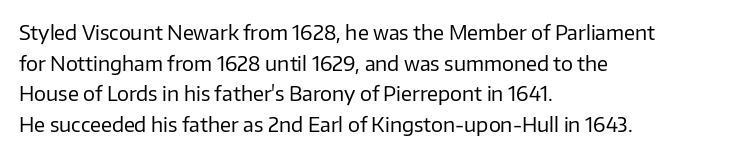
If you drew a line through each stem, it would be perfectly vertical. Students, observe: this is what conventionally led text looks like. Alignment: flush left. Decoration check: the copy has no underline.
